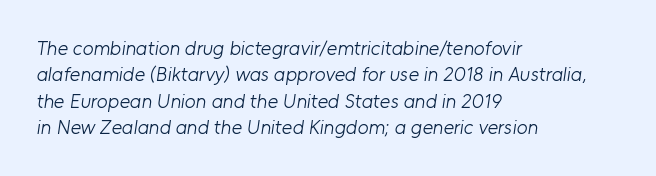
Q: Is the text bold? A: No.
Q: Is the text underlined? A: No.
Q: How is the paragraph aligned? A: Left-aligned.
Q: Is the spacing between letters normal or unusually wide? A: Normal.
Q: Is the spacing between lines tight, normal or loose? A: Normal.
